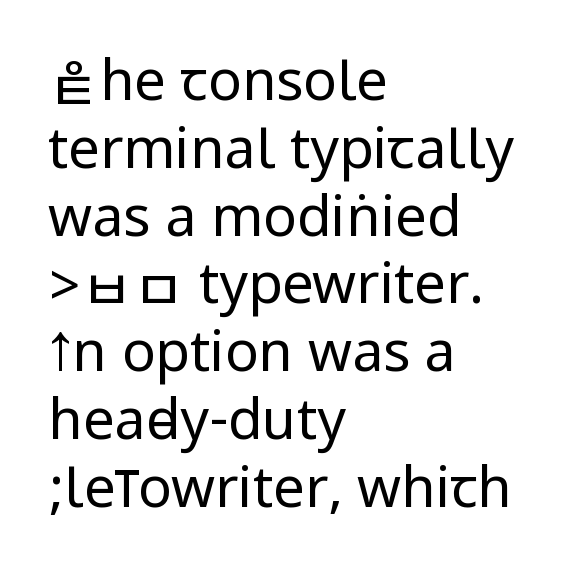
Nothing sits at the stroke ends, so this counts as sans-serif. Stems here are at most as thick as an everyday book face. Letter spacing: default. The rag falls on the right side of this text block.
